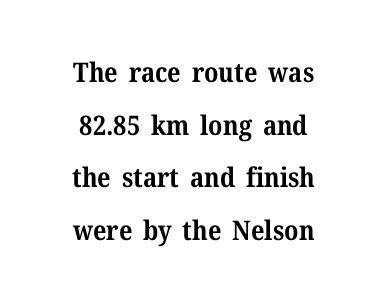
{"italic": "no", "bold": "yes", "underline": "no", "line_spacing": "loose", "line_spacing_ratio": 1.95, "letter_spacing": "normal", "letter_spacing_em": 0.0, "glyph_px": 27}
